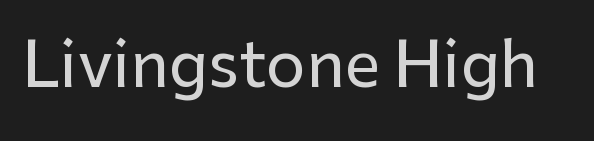
Q: Is the text italic (slanted)? A: No, it is upright.
Q: Is the typeface a serif or a sans-serif typeface? A: Sans-serif.
Q: Is the text underlined? A: No.
Q: Is the spacing between letters normal or unusually wide? A: Normal.
Q: Width (condensed, normal, or wide)? A: Normal.
Q: Stroke contrast? A: Low.
Q: x-height? A: Medium.
Q: Monospaced? A: No.
